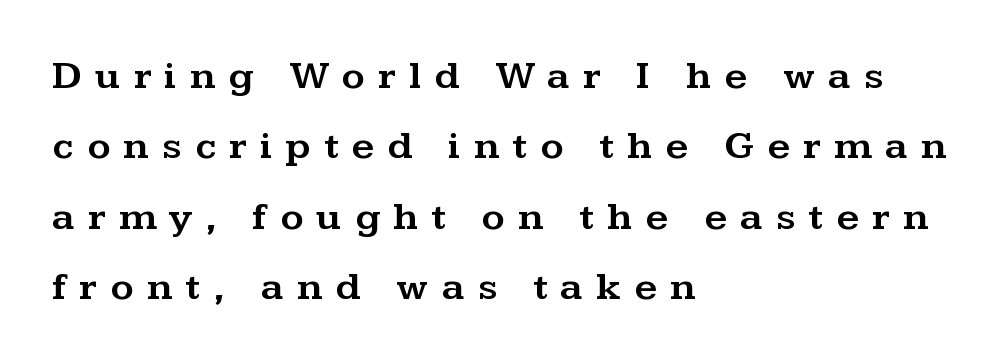
Q: Is the text italic (slanted)? A: No, it is upright.
Q: Is the typeface a serif or a sans-serif typeface? A: Serif.
Q: Is the text underlined? A: No.
Q: How is the paragraph aligned? A: Left-aligned.
Q: Is the spacing between letters normal or unusually wide? A: Unusually wide.
Q: Width (condensed, normal, or wide)? A: Wide.
Q: Stroke contrast? A: Medium.
Q: x-height? A: Medium.
Q: Monospaced? A: No.
